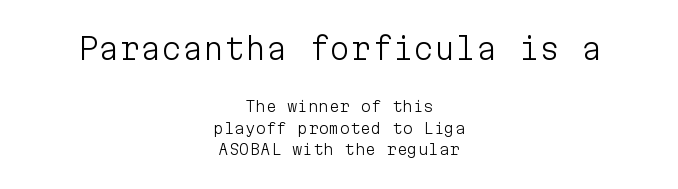
Beneath every word, the page is bare. Teacher's note: observe the equal gaps on both sides — that is centered alignment. Do the letters lean? They stand straight. Monospaced: the letters line up in strict vertical columns.
